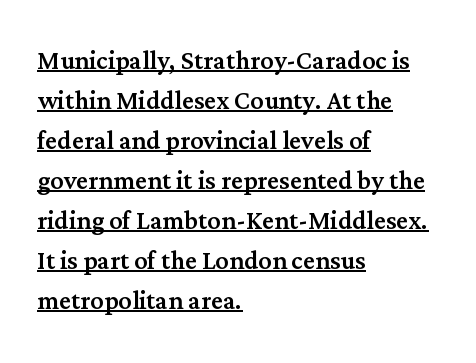
The rendering anchors every line to the left-hand side. The letters sit at their default tracking, neither squeezed nor spread. Proportional: the letters do not fall into vertical columns. Typographically, this falls in the serif category.
